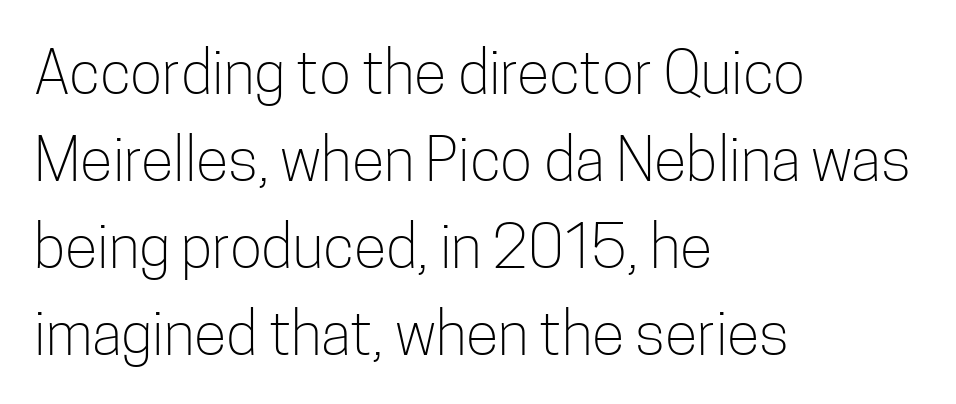
{"serif": "no", "italic": "no", "bold": "no", "weight": "light", "width": "condensed", "stroke_contrast": "low", "x_height": "medium", "monospaced": "no", "underline": "no", "align": "left", "line_spacing": "normal", "line_spacing_ratio": 1.45, "letter_spacing": "normal", "letter_spacing_em": 0.0, "glyph_px": 60}
